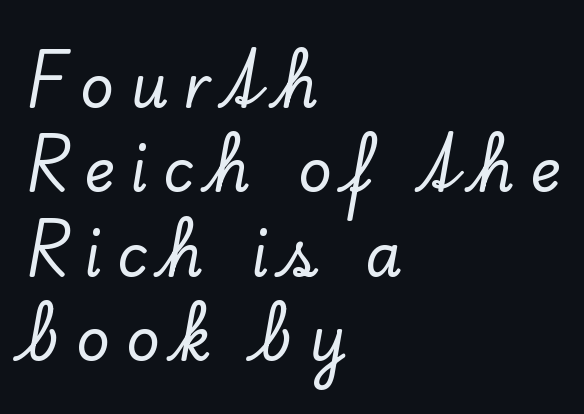
Q: Is the text italic (slanted)? A: Yes.
Q: Is the typeface a serif or a sans-serif typeface? A: Serif.
Q: Is the text underlined? A: No.
Q: How is the paragraph aligned? A: Left-aligned.
Q: Is the spacing between letters normal or unusually wide? A: Unusually wide.
Q: Is the spacing between lines tight, normal or loose? A: Normal.
Q: Width (condensed, normal, or wide)? A: Normal.
Q: Stroke contrast? A: Low.
Q: x-height? A: Small.
Q: Monospaced? A: No.
